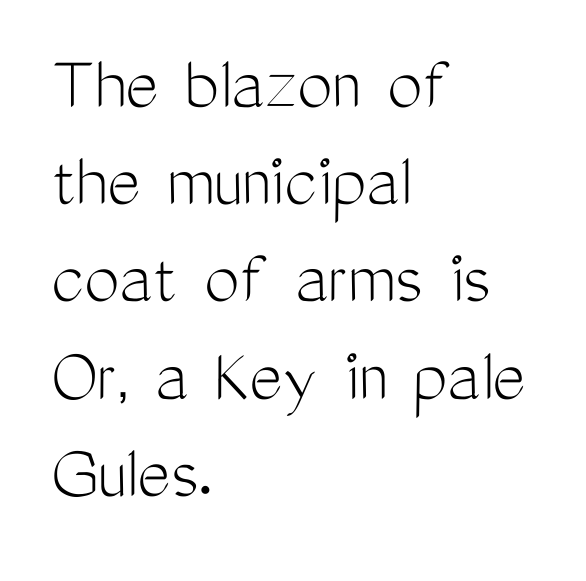
{"serif": "no", "italic": "no", "bold": "no", "weight": "light", "width": "condensed", "stroke_contrast": "medium", "x_height": "medium", "monospaced": "no", "underline": "no", "align": "left", "line_spacing_ratio": 1.23, "letter_spacing": "normal", "letter_spacing_em": 0.0, "glyph_px": 79}
